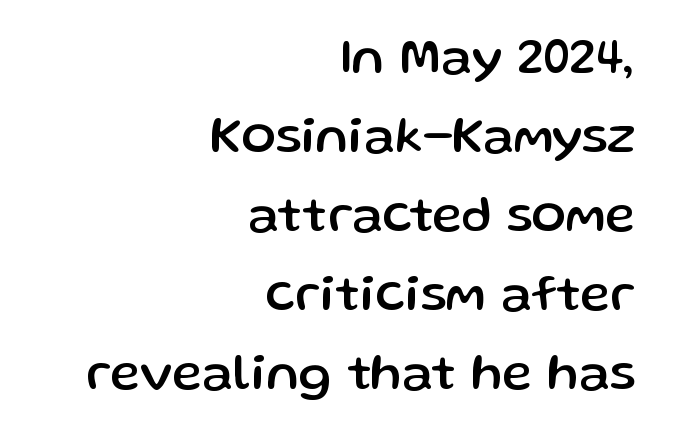
{"serif": "no", "italic": "no", "width": "normal", "stroke_contrast": "low", "x_height": "medium", "monospaced": "no", "underline": "no", "align": "right", "line_spacing": "normal", "line_spacing_ratio": 1.55, "letter_spacing": "normal", "letter_spacing_em": 0.0, "glyph_px": 51}
